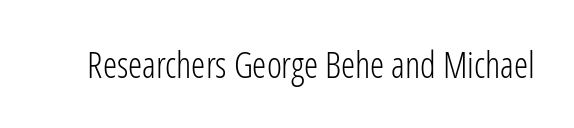
The image shows 36 px light, condensed sans-serif type, upright; set normal letter spacing, not underlined; low stroke contrast and a medium x-height.
